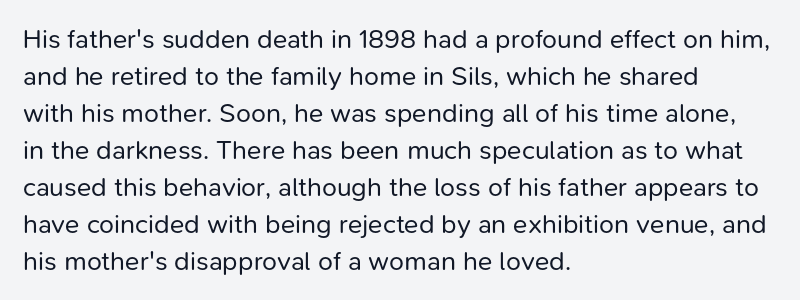
The image shows 27 px text type, upright; set left-aligned, normal line spacing (1.37x), normal letter spacing, not underlined.
